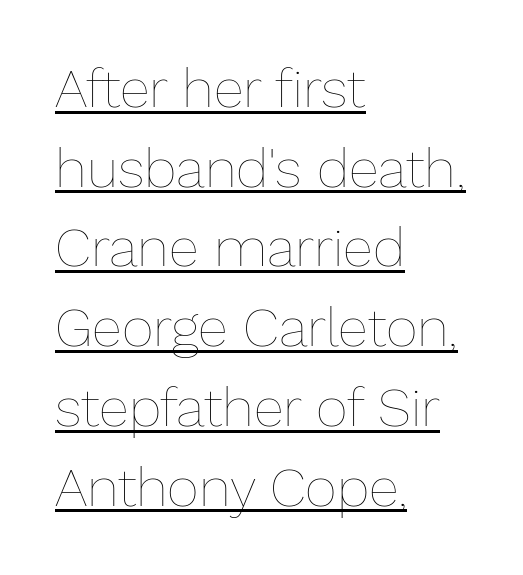
{"italic": "no", "bold": "no", "weight": "thin", "width": "normal", "stroke_contrast": "low", "x_height": "medium", "monospaced": "no", "underline": "yes", "align": "left", "line_spacing": "normal", "line_spacing_ratio": 1.45, "letter_spacing": "normal", "letter_spacing_em": 0.0, "glyph_px": 55}
